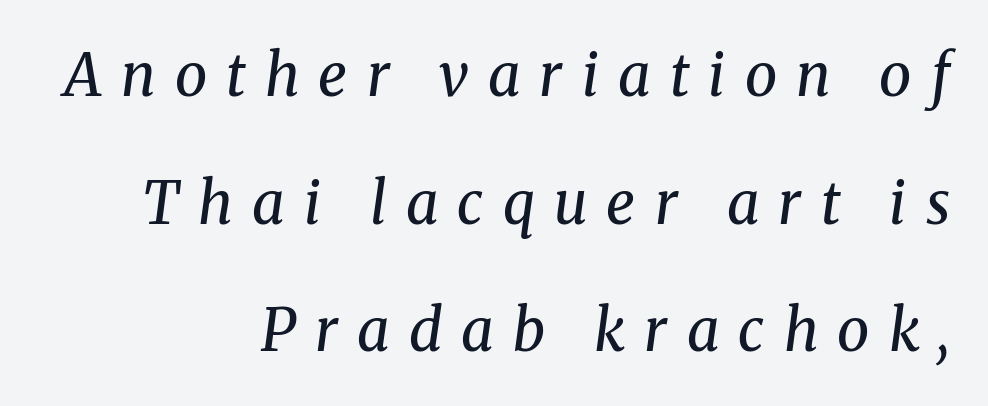
{"serif": "yes", "italic": "yes", "lean": "right", "slant_degrees": 8, "bold": "no", "weight": "regular", "width": "normal", "stroke_contrast": "medium", "x_height": "medium", "monospaced": "no", "underline": "no", "align": "right", "line_spacing": "loose", "line_spacing_ratio": 2.2, "letter_spacing": "wide", "letter_spacing_em": 0.33, "glyph_px": 58}
